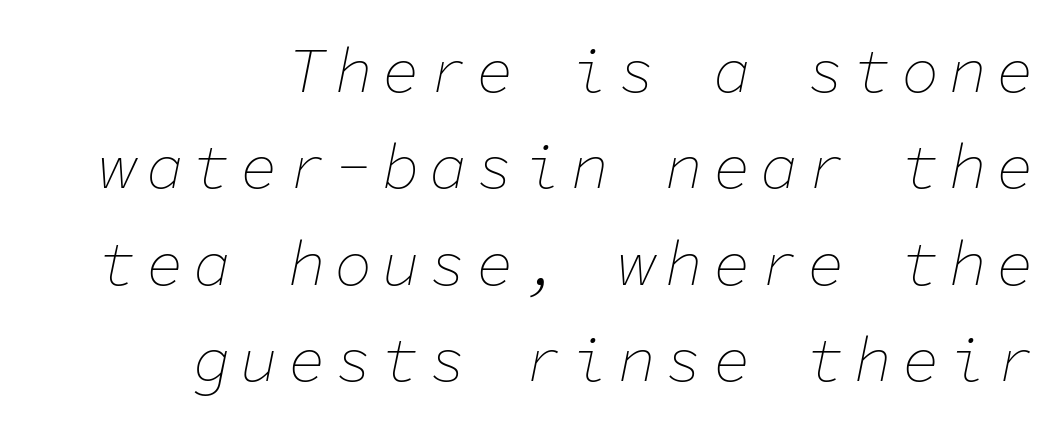
{"italic": "yes", "lean": "right", "slant_degrees": 11, "bold": "no", "weight": "thin", "width": "normal", "stroke_contrast": "low", "x_height": "medium", "monospaced": "yes", "underline": "no", "align": "right", "line_spacing": "normal", "line_spacing_ratio": 1.53, "glyph_px": 63}
